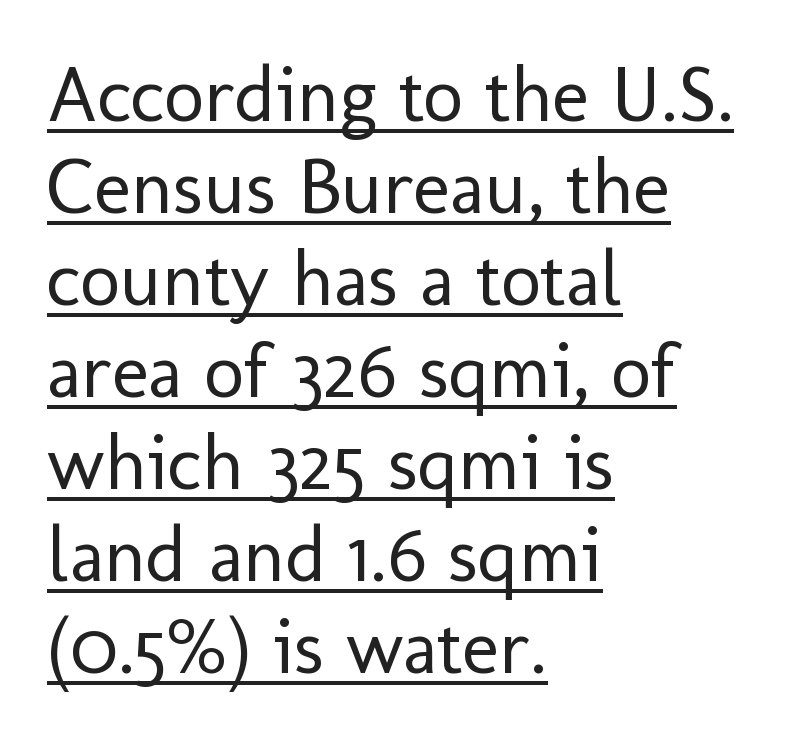
{"serif": "no", "italic": "no", "bold": "no", "weight": "regular", "width": "normal", "stroke_contrast": "low", "x_height": "medium", "monospaced": "no", "underline": "yes", "align": "left", "line_spacing_ratio": 1.18, "letter_spacing": "normal", "letter_spacing_em": 0.0, "glyph_px": 78}
